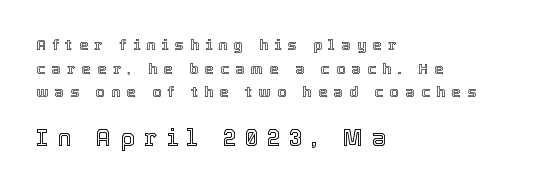
The image shows 23 px text type, upright; set left-aligned, normal line spacing (1.58x), unusually wide letter spacing (+0.41 em), not underlined; the second (bottom) block is 1.53x larger.
